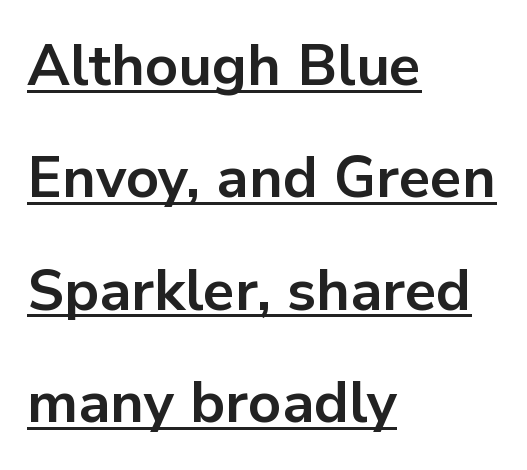
{"serif": "no", "italic": "no", "bold": "yes", "weight": "bold", "width": "normal", "stroke_contrast": "low", "x_height": "medium", "monospaced": "no", "underline": "yes", "align": "left", "line_spacing": "loose", "line_spacing_ratio": 1.97, "letter_spacing": "normal", "letter_spacing_em": 0.0, "glyph_px": 57}
